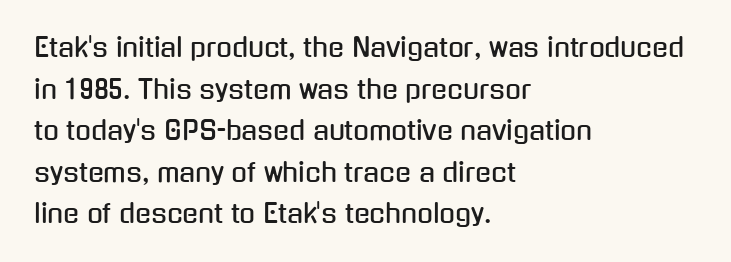
Q: Is the text italic (slanted)? A: No, it is upright.
Q: Is the text underlined? A: No.
Q: How is the paragraph aligned? A: Left-aligned.
Q: Is the spacing between letters normal or unusually wide? A: Normal.
Q: Is the spacing between lines tight, normal or loose? A: Normal.
